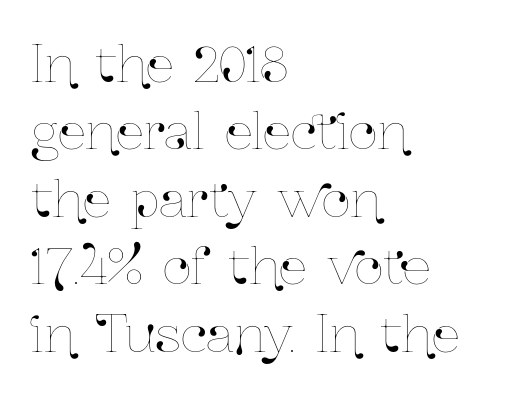
{"italic": "no", "width": "condensed", "stroke_contrast": "low", "x_height": "medium", "monospaced": "no", "underline": "no", "align": "left", "line_spacing": "normal", "line_spacing_ratio": 1.35, "letter_spacing": "normal", "letter_spacing_em": 0.0, "glyph_px": 50}
